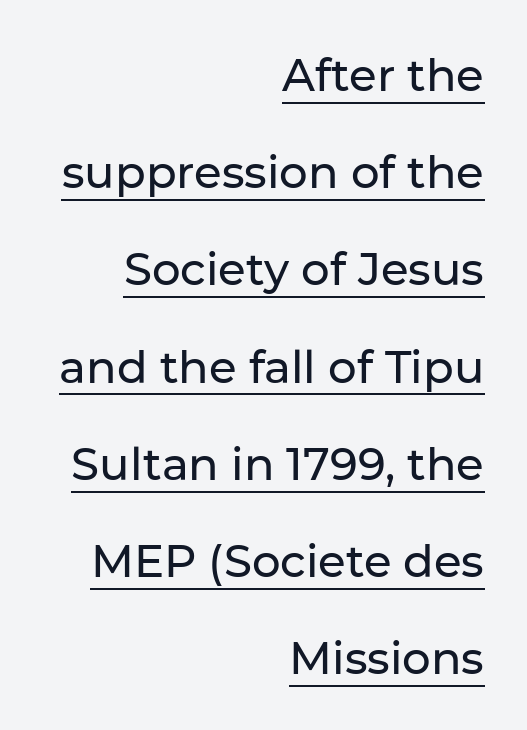
The image shows 45 px sans-serif type, upright; set right-aligned, loose line spacing (2.16x), normal letter spacing, underlined; low stroke contrast and a medium x-height.
